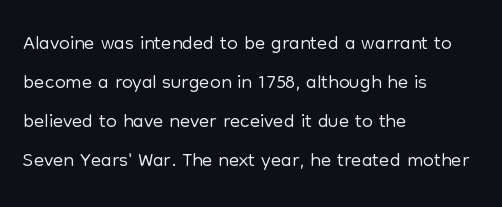
{"serif": "no", "italic": "no", "bold": "no", "weight": "light", "width": "normal", "stroke_contrast": "low", "x_height": "medium", "monospaced": "no", "underline": "no", "align": "left", "line_spacing": "normal", "line_spacing_ratio": 1.3, "letter_spacing": "normal", "letter_spacing_em": 0.0, "glyph_px": 30}
